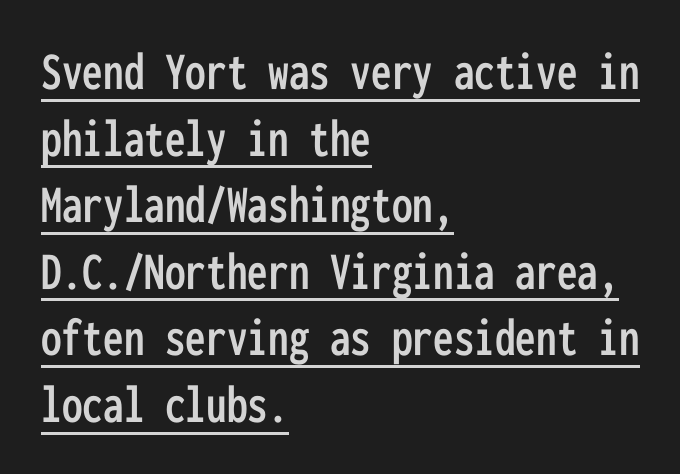
Q: Is the text italic (slanted)? A: No, it is upright.
Q: Is the typeface a serif or a sans-serif typeface? A: Sans-serif.
Q: Is the text underlined? A: Yes.
Q: How is the paragraph aligned? A: Left-aligned.
Q: Is the spacing between letters normal or unusually wide? A: Normal.
Q: Width (condensed, normal, or wide)? A: Condensed.
Q: Stroke contrast? A: Low.
Q: x-height? A: Medium.
Q: Monospaced? A: Yes.
